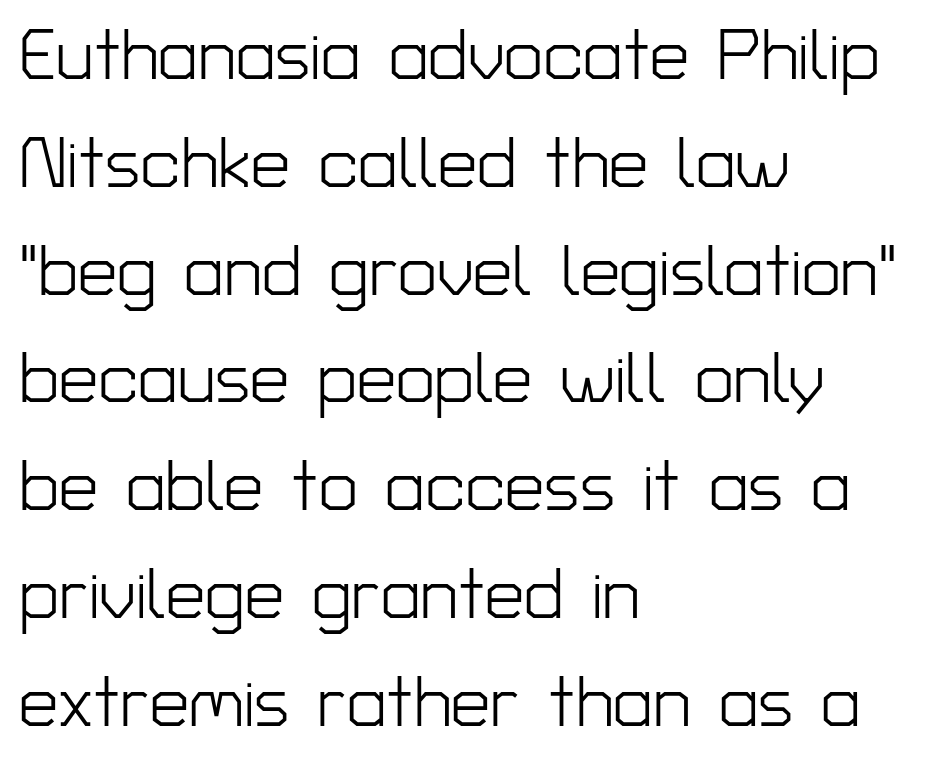
The image shows 70 px light sans-serif type, upright; set left-aligned, normal line spacing (1.54x), normal letter spacing, not underlined; low stroke contrast and a medium x-height.
